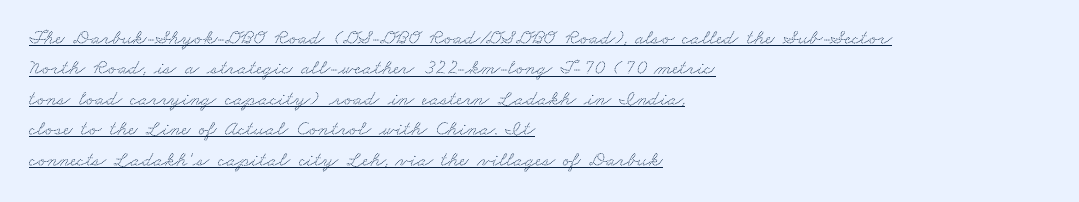
The image shows 21 px text type; set left-aligned, normal line spacing (1.45x), normal letter spacing, underlined.
